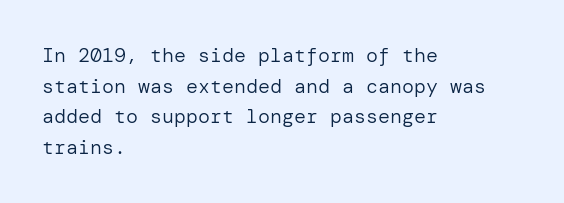
Q: Is the text bold? A: No.
Q: Is the text italic (slanted)? A: No, it is upright.
Q: Is the text underlined? A: No.
Q: How is the paragraph aligned? A: Left-aligned.
Q: Is the spacing between letters normal or unusually wide? A: Normal.
Q: Is the spacing between lines tight, normal or loose? A: Normal.
